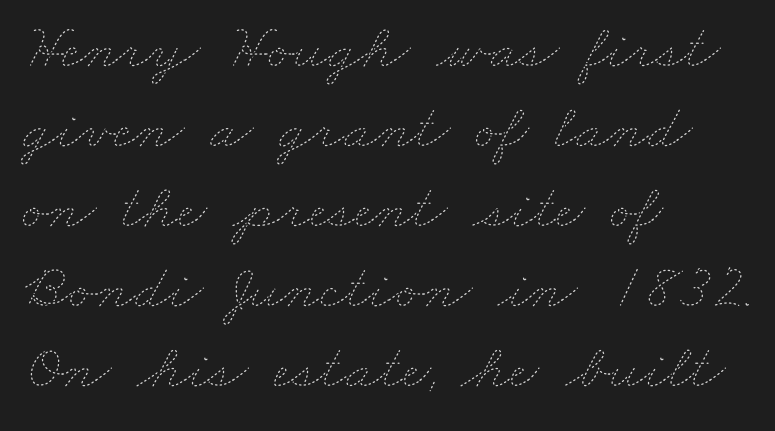
{"bold": "no", "weight": "thin", "width": "wide", "stroke_contrast": "low", "x_height": "small", "monospaced": "no", "underline": "no", "align": "left", "line_spacing": "normal", "line_spacing_ratio": 1.25, "letter_spacing": "normal", "letter_spacing_em": 0.0, "glyph_px": 64}
